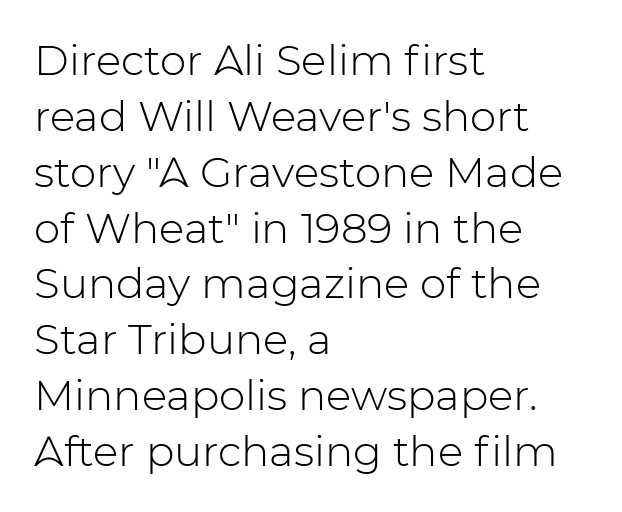
Q: Is the text bold? A: No.
Q: Is the text italic (slanted)? A: No, it is upright.
Q: Is the typeface a serif or a sans-serif typeface? A: Sans-serif.
Q: Is the text underlined? A: No.
Q: How is the paragraph aligned? A: Left-aligned.
Q: Is the spacing between letters normal or unusually wide? A: Normal.
Q: Is the spacing between lines tight, normal or loose? A: Normal.
Q: Width (condensed, normal, or wide)? A: Normal.
Q: Stroke contrast? A: Low.
Q: x-height? A: Medium.
Q: Monospaced? A: No.
